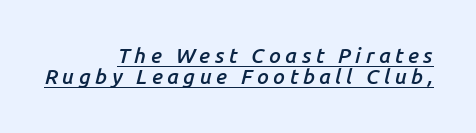
What stands out about the letter spacing? Its width — letters are far apart. What weight is shown? A semibold, between regular and bold. Yep, that's italic — everything's leaning. How would I describe the line gaps? Narrow and economical.
